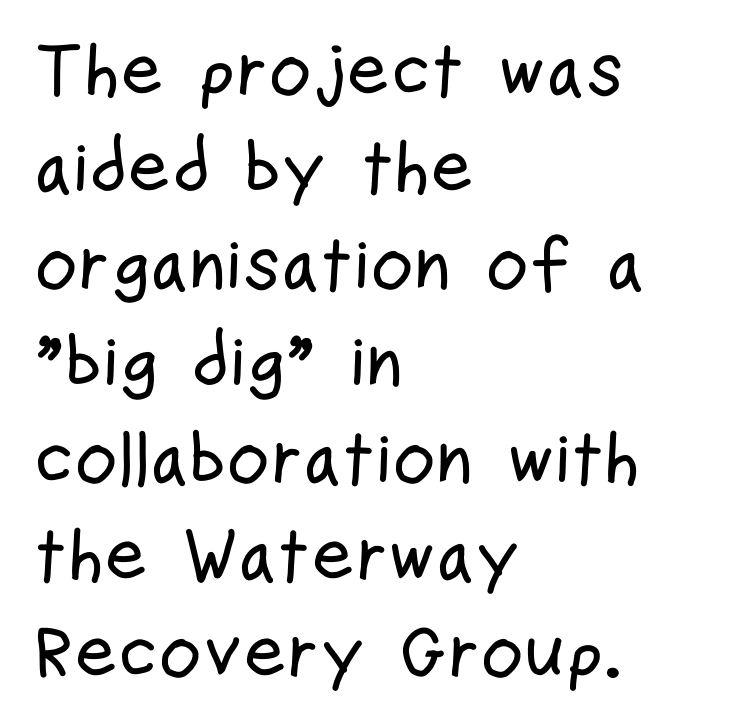
The image shows 74 px condensed sans-serif type, upright; set left-aligned, normal line spacing (1.31x), normal letter spacing, not underlined; low stroke contrast and a medium x-height.
